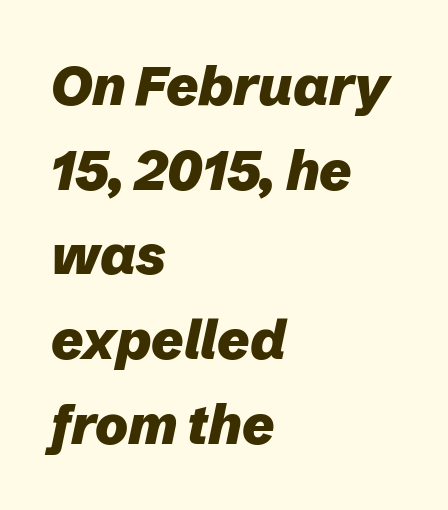
The image shows 55 px heavy type, italic (leaning right); set left-aligned, normal line spacing (1.54x), normal letter spacing, not underlined; low stroke contrast and a medium x-height.
